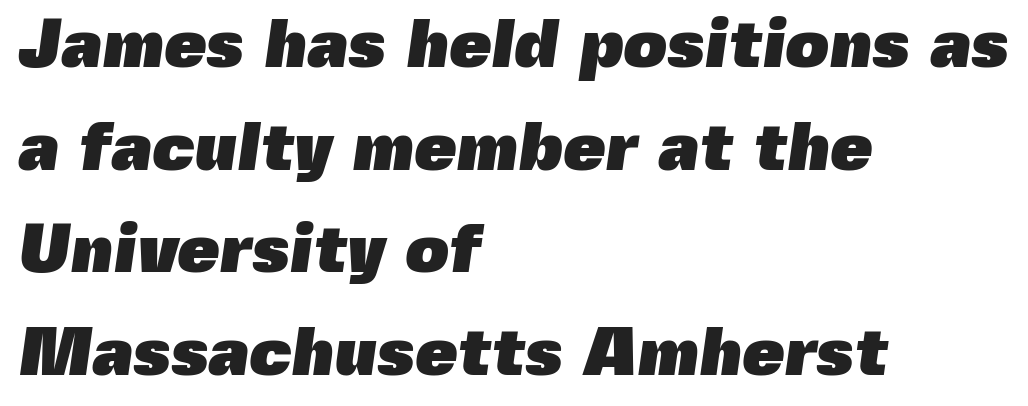
The image shows 68 px heavy sans-serif type; set left-aligned, normal line spacing (1.51x), normal letter spacing, not underlined; a medium x-height.
